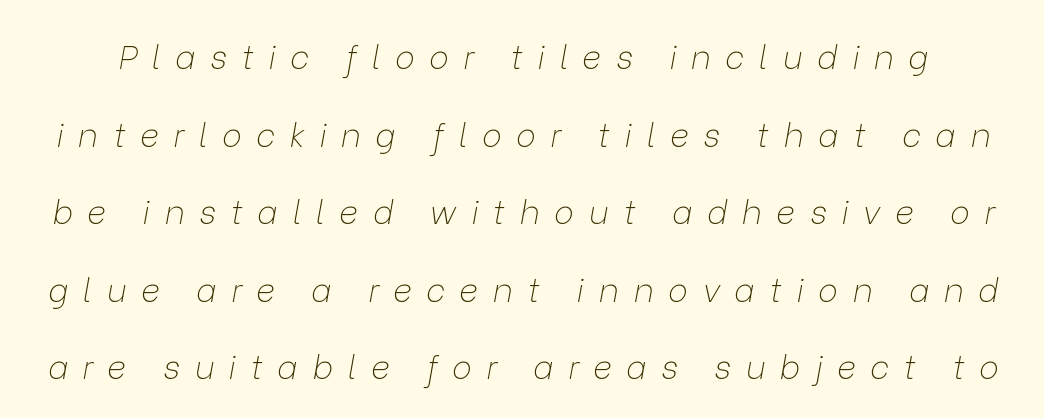
{"italic": "yes", "lean": "right", "slant_degrees": 9, "bold": "no", "weight": "thin", "width": "normal", "stroke_contrast": "low", "x_height": "medium", "monospaced": "no", "underline": "no", "line_spacing": "loose", "line_spacing_ratio": 2.35, "letter_spacing": "wide", "letter_spacing_em": 0.44, "glyph_px": 33}
